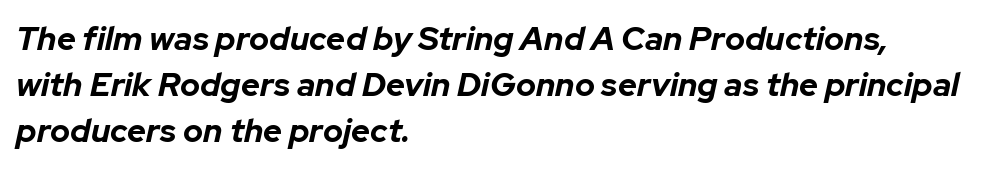
The image shows 33 px bold type, italic (leaning right); set left-aligned, normal line spacing (1.4x), normal letter spacing, not underlined; low stroke contrast and a medium x-height.
